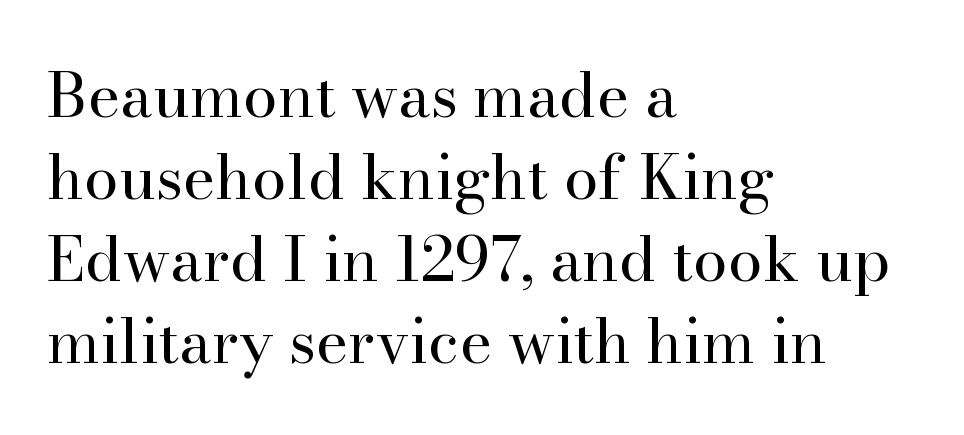
Q: Is the text bold? A: No.
Q: Is the text italic (slanted)? A: No, it is upright.
Q: Is the typeface a serif or a sans-serif typeface? A: Serif.
Q: Is the text underlined? A: No.
Q: How is the paragraph aligned? A: Left-aligned.
Q: Is the spacing between letters normal or unusually wide? A: Normal.
Q: Is the spacing between lines tight, normal or loose? A: Normal.
Q: Width (condensed, normal, or wide)? A: Normal.
Q: Stroke contrast? A: High.
Q: x-height? A: Small.
Q: Monospaced? A: No.
